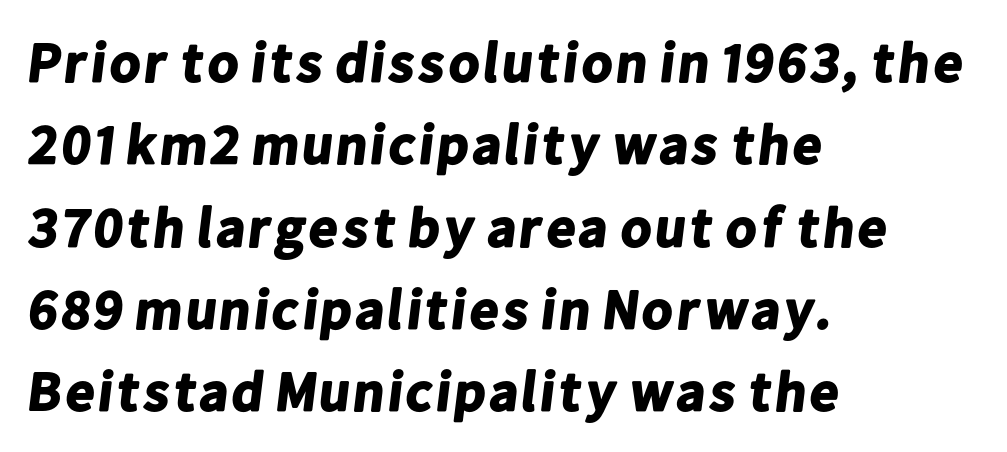
Q: Is the text bold? A: Yes.
Q: Is the typeface a serif or a sans-serif typeface? A: Sans-serif.
Q: Is the text underlined? A: No.
Q: How is the paragraph aligned? A: Left-aligned.
Q: Is the spacing between letters normal or unusually wide? A: Normal.
Q: Is the spacing between lines tight, normal or loose? A: Normal.
Q: Width (condensed, normal, or wide)? A: Normal.
Q: Stroke contrast? A: Low.
Q: x-height? A: Medium.
Q: Monospaced? A: No.
